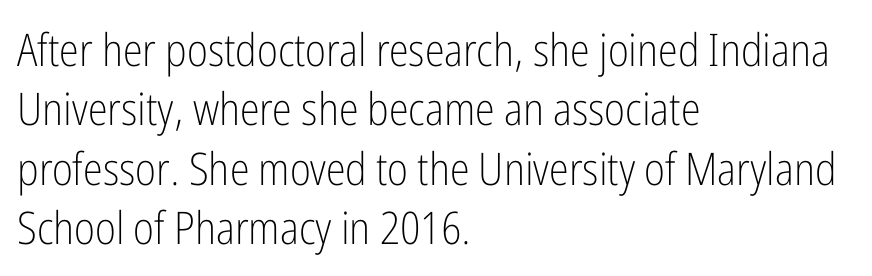
The image shows 45 px light, condensed sans-serif type, upright; set left-aligned, normal line spacing (1.32x), normal letter spacing, not underlined; low stroke contrast and a medium x-height.
